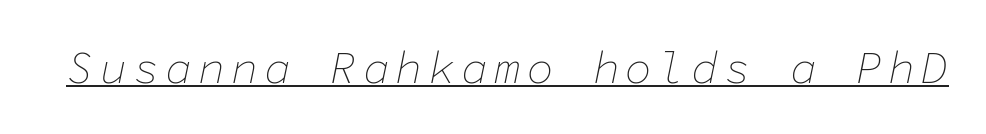
Emphasis-style slanted type is in use. The typesetting does not lean heavy: it is not bold. Honestly, the underline is the first thing you notice here. Looks like terminal output: every glyph gets an equal slot.
